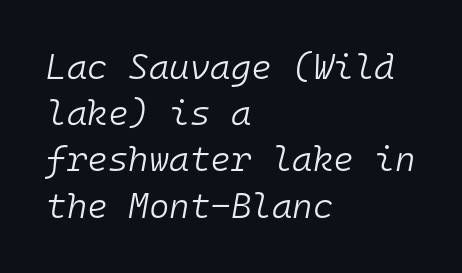
The image shows 35 px light type, italic (leaning right), monospaced; set left-aligned, normal line spacing (1.32x), normal letter spacing, not underlined; low stroke contrast and a medium x-height.
